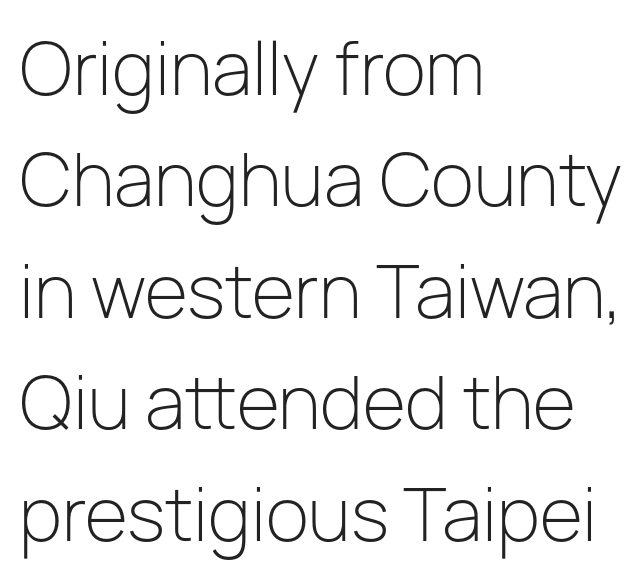
Q: Is the text bold? A: No.
Q: Is the text italic (slanted)? A: No, it is upright.
Q: Is the typeface a serif or a sans-serif typeface? A: Sans-serif.
Q: Is the text underlined? A: No.
Q: How is the paragraph aligned? A: Left-aligned.
Q: Is the spacing between letters normal or unusually wide? A: Normal.
Q: Is the spacing between lines tight, normal or loose? A: Normal.
Q: Width (condensed, normal, or wide)? A: Normal.
Q: Stroke contrast? A: Low.
Q: x-height? A: Medium.
Q: Monospaced? A: No.
